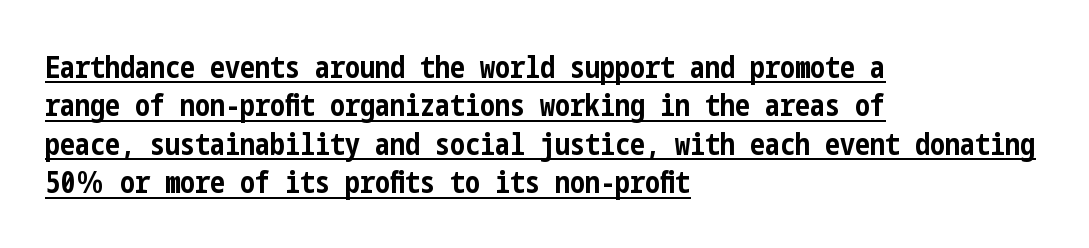
The image shows 30 px bold, condensed sans-serif type, upright; set left-aligned, normal line spacing (1.28x), normal letter spacing, underlined; low stroke contrast and a medium x-height.
